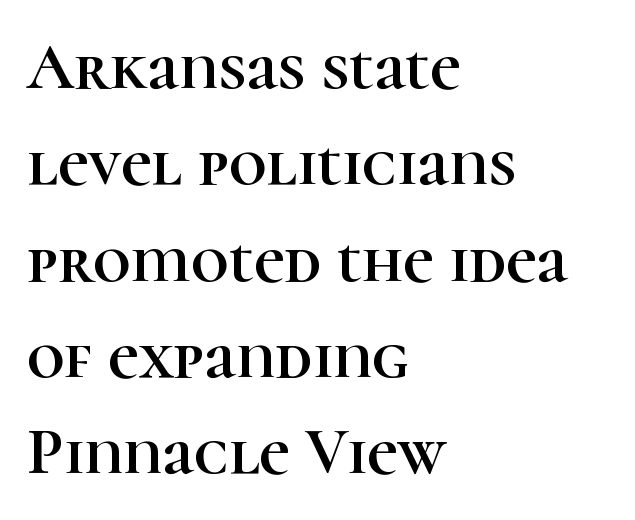
{"serif": "yes", "italic": "no", "width": "normal", "stroke_contrast": "high", "x_height": "medium", "monospaced": "no", "underline": "no", "align": "left", "line_spacing": "normal", "line_spacing_ratio": 1.46, "letter_spacing": "normal", "letter_spacing_em": 0.0, "glyph_px": 66}
